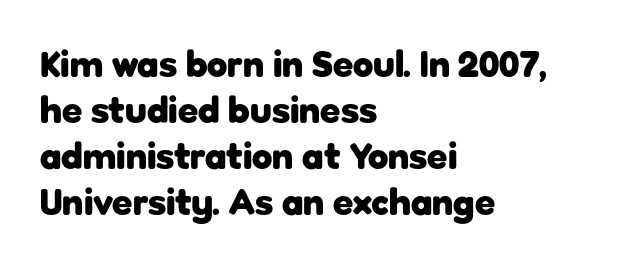
The image shows 37 px heavy sans-serif type, upright; set left-aligned, line spacing 1.24x, normal letter spacing, not underlined; low stroke contrast and a medium x-height.
